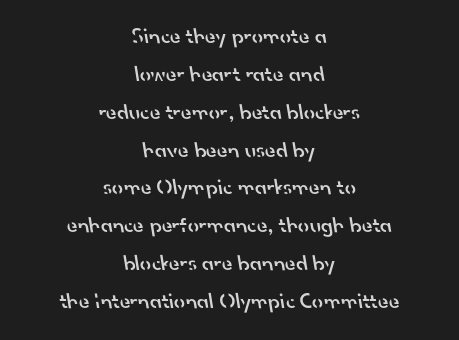
The image shows 22 px text type; set centered, line spacing 1.72x, normal letter spacing, not underlined.
